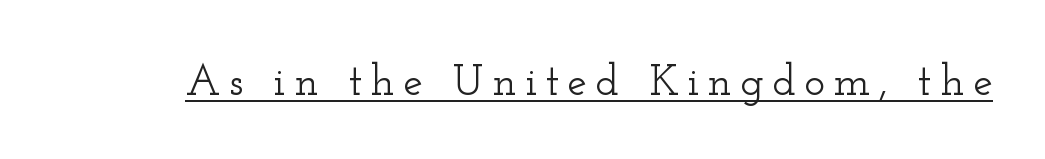
{"serif": "yes", "italic": "no", "width": "wide", "stroke_contrast": "low", "x_height": "small", "monospaced": "no", "underline": "yes", "glyph_px": 44}
